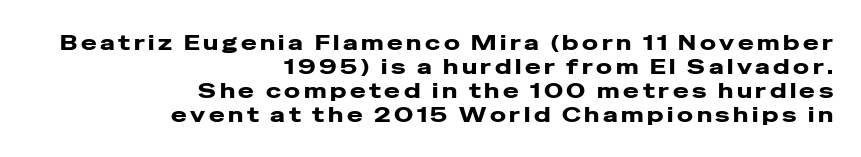
Q: Is the text bold? A: Yes.
Q: Is the text italic (slanted)? A: No, it is upright.
Q: Is the text underlined? A: No.
Q: How is the paragraph aligned? A: Right-aligned.
Q: Is the spacing between lines tight, normal or loose? A: Tight.
